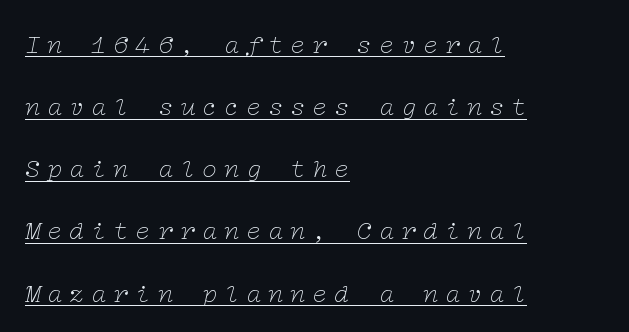
{"italic": "yes", "lean": "right", "slant_degrees": 12, "bold": "no", "underline": "yes", "align": "left", "line_spacing": "loose", "line_spacing_ratio": 2.39, "letter_spacing": "wide", "letter_spacing_em": 0.25, "glyph_px": 26}
